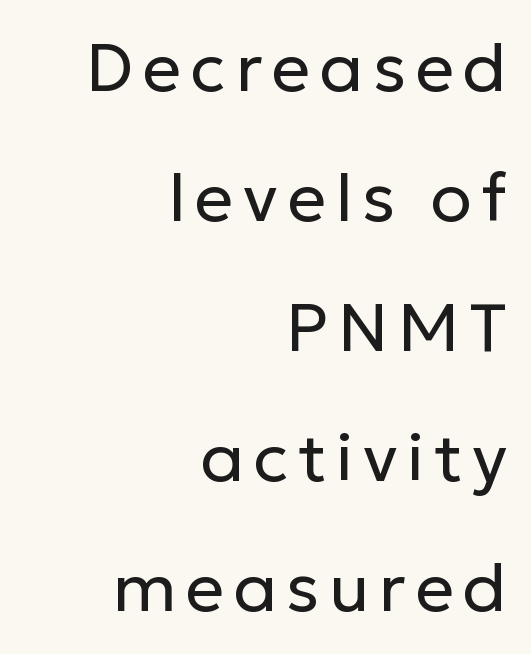
{"serif": "no", "italic": "no", "bold": "no", "weight": "regular", "width": "normal", "stroke_contrast": "low", "x_height": "medium", "monospaced": "no", "underline": "no", "align": "right", "line_spacing": "loose", "line_spacing_ratio": 1.91, "glyph_px": 68}
